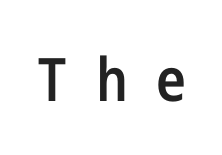
The string is rendered with underlining switched off. Summary of weight: moderately heavy, a semibold. Tracking value appears strongly positive — letters spread wide. Tall strokes in this sample are plumb rather than angled. Are there feet on the stems? There aren't — it's a sans.
